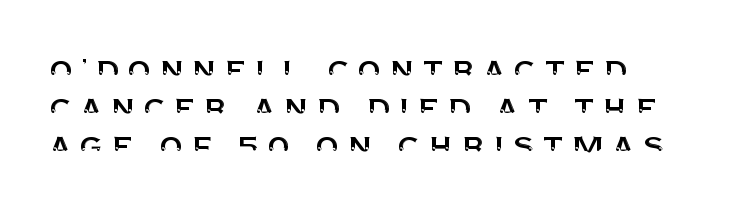
The image shows 39 px sans-serif type, upright; set left-aligned, tight line spacing (0.98x), not underlined; medium stroke contrast and a large x-height.
